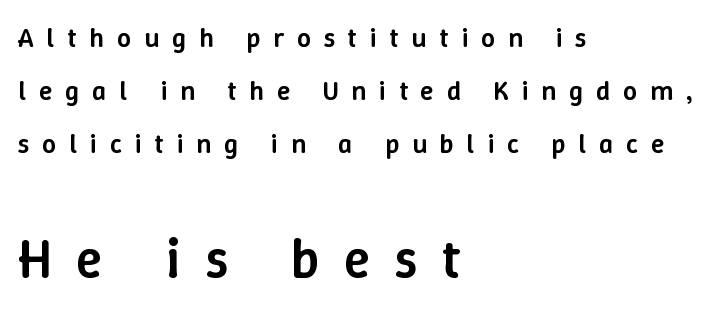
{"italic": "no", "bold": "semi", "weight": "semibold", "width": "normal", "stroke_contrast": "low", "x_height": "medium", "monospaced": "no", "underline": "no", "align": "left", "line_spacing_ratio": 1.89, "letter_spacing": "wide", "letter_spacing_em": 0.45, "larger_block": "second", "size_ratio": 1.96, "glyph_px": 55}
